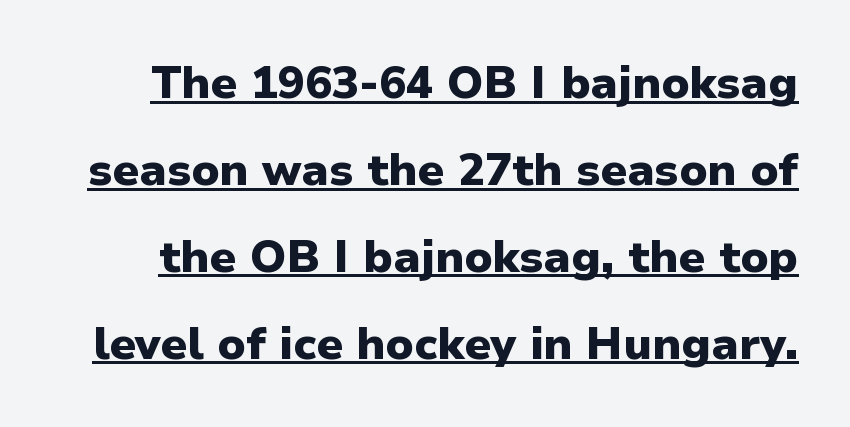
{"serif": "no", "italic": "no", "bold": "yes", "weight": "heavy", "width": "normal", "stroke_contrast": "low", "x_height": "medium", "monospaced": "no", "underline": "yes", "line_spacing": "loose", "line_spacing_ratio": 1.93, "letter_spacing": "normal", "letter_spacing_em": 0.0, "glyph_px": 45}
